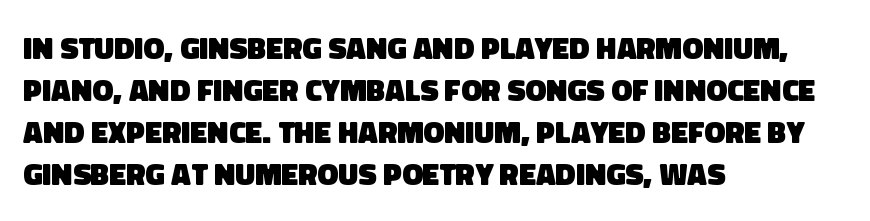
Q: Is the text bold? A: Yes.
Q: Is the typeface a serif or a sans-serif typeface? A: Sans-serif.
Q: Is the text underlined? A: No.
Q: How is the paragraph aligned? A: Left-aligned.
Q: Is the spacing between letters normal or unusually wide? A: Normal.
Q: Is the spacing between lines tight, normal or loose? A: Normal.
Q: Width (condensed, normal, or wide)? A: Normal.
Q: Stroke contrast? A: Low.
Q: x-height? A: Large.
Q: Monospaced? A: No.
